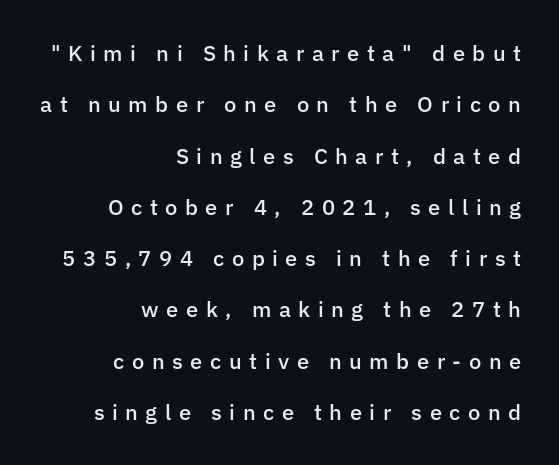
Each new line begins a long way beneath the previous one. These words are printed semibold, heavier than regular yet not bold. When letters stand straight like this, we call the style roman or upright. In CSS terms this would be text-align: right. Has an underline been added? It has not.
